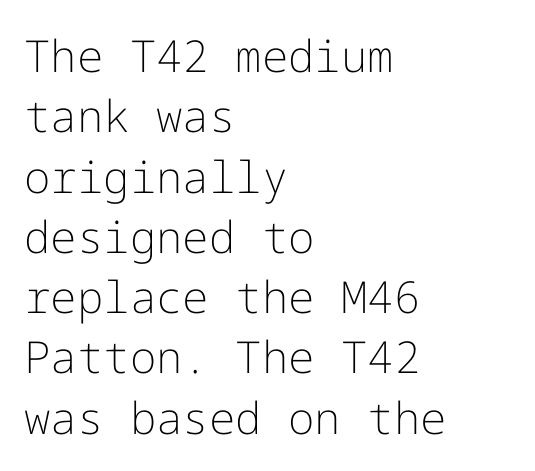
Q: Is the text bold? A: No.
Q: Is the text italic (slanted)? A: No, it is upright.
Q: Is the typeface a serif or a sans-serif typeface? A: Sans-serif.
Q: Is the text underlined? A: No.
Q: How is the paragraph aligned? A: Left-aligned.
Q: Is the spacing between letters normal or unusually wide? A: Normal.
Q: Is the spacing between lines tight, normal or loose? A: Normal.
Q: Width (condensed, normal, or wide)? A: Normal.
Q: Stroke contrast? A: Low.
Q: x-height? A: Medium.
